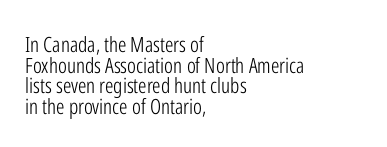
{"italic": "no", "bold": "no", "underline": "no", "align": "left", "line_spacing": "tight", "line_spacing_ratio": 0.98, "letter_spacing": "normal", "letter_spacing_em": 0.0, "glyph_px": 21}
